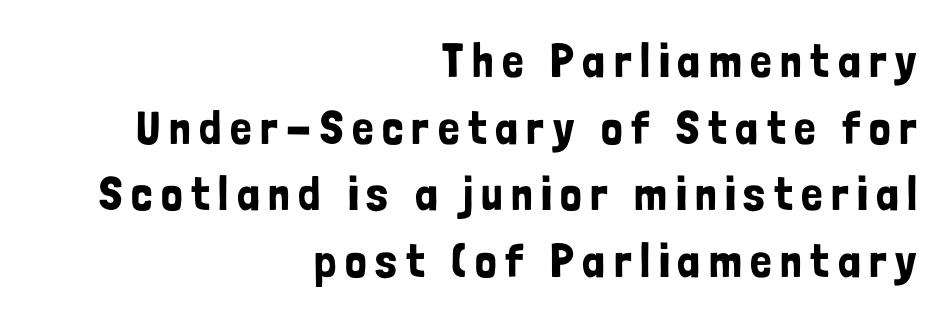
{"serif": "no", "italic": "no", "width": "condensed", "stroke_contrast": "low", "x_height": "medium", "monospaced": "no", "underline": "no", "align": "right", "line_spacing": "normal", "line_spacing_ratio": 1.39, "glyph_px": 48}
